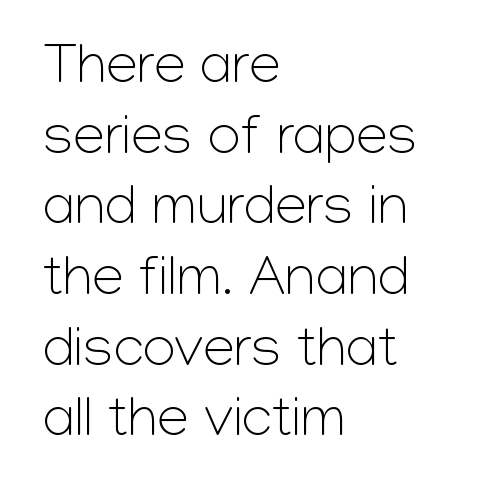
{"serif": "no", "italic": "no", "bold": "no", "weight": "light", "width": "normal", "stroke_contrast": "low", "x_height": "medium", "monospaced": "no", "underline": "no", "align": "left", "line_spacing_ratio": 1.24, "letter_spacing": "normal", "letter_spacing_em": 0.0, "glyph_px": 57}
